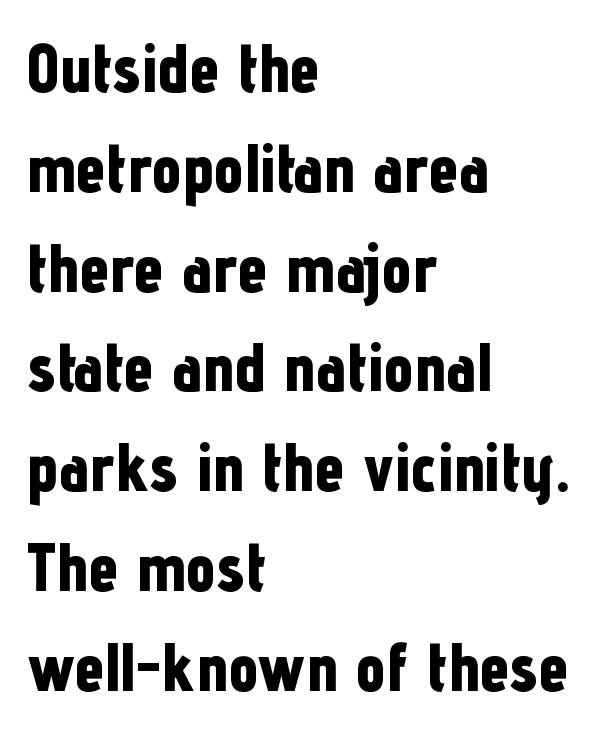
The image shows 67 px bold, condensed sans-serif type, upright; set left-aligned, normal line spacing (1.49x), normal letter spacing, not underlined; low stroke contrast and a medium x-height.
